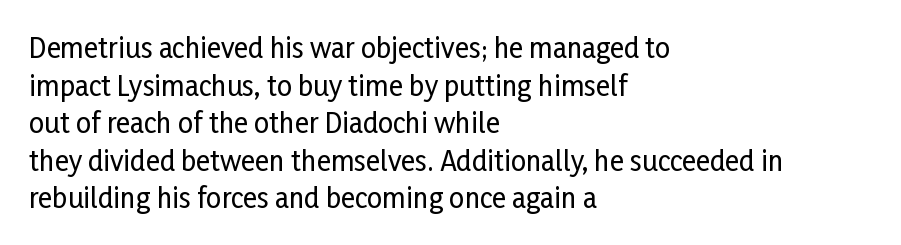
Q: Is the text italic (slanted)? A: No, it is upright.
Q: Is the text underlined? A: No.
Q: How is the paragraph aligned? A: Left-aligned.
Q: Is the spacing between letters normal or unusually wide? A: Normal.
Q: Is the spacing between lines tight, normal or loose? A: Normal.
